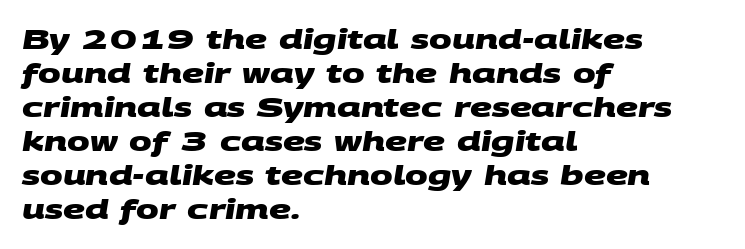
{"bold": "yes", "underline": "no", "align": "left", "line_spacing": "normal", "line_spacing_ratio": 1.26, "letter_spacing": "normal", "letter_spacing_em": 0.0, "glyph_px": 27}
